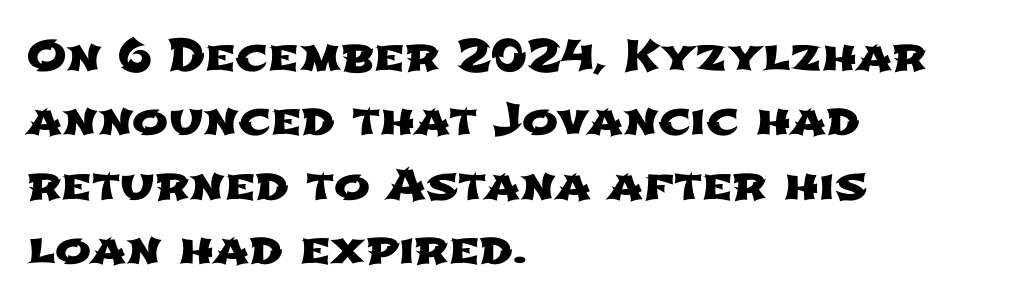
{"serif": "no", "width": "wide", "stroke_contrast": "low", "x_height": "medium", "monospaced": "no", "underline": "no", "align": "left", "line_spacing": "normal", "line_spacing_ratio": 1.5, "letter_spacing": "normal", "letter_spacing_em": 0.0, "glyph_px": 43}
